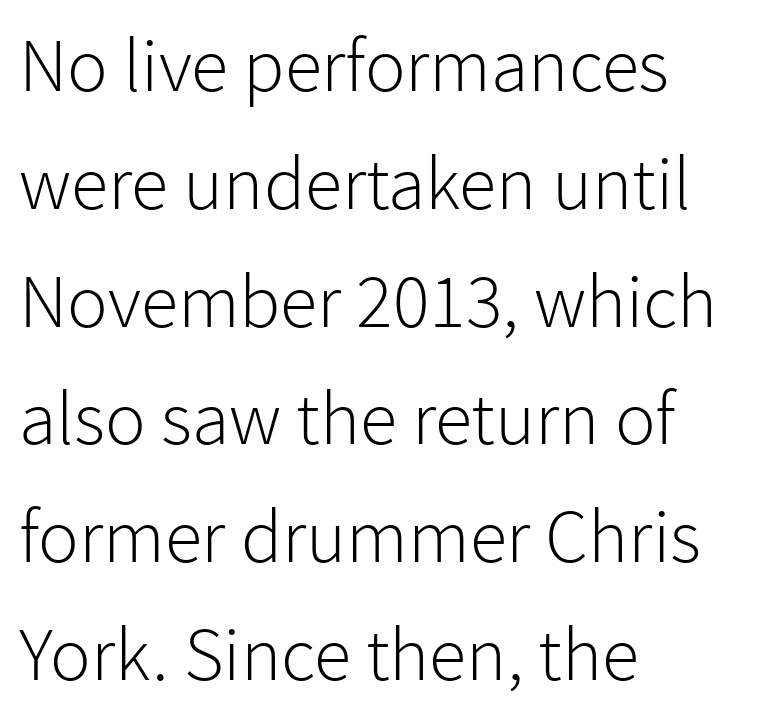
The image shows 76 px light sans-serif type, upright; set left-aligned, normal line spacing (1.55x), normal letter spacing, not underlined; low stroke contrast and a medium x-height.
